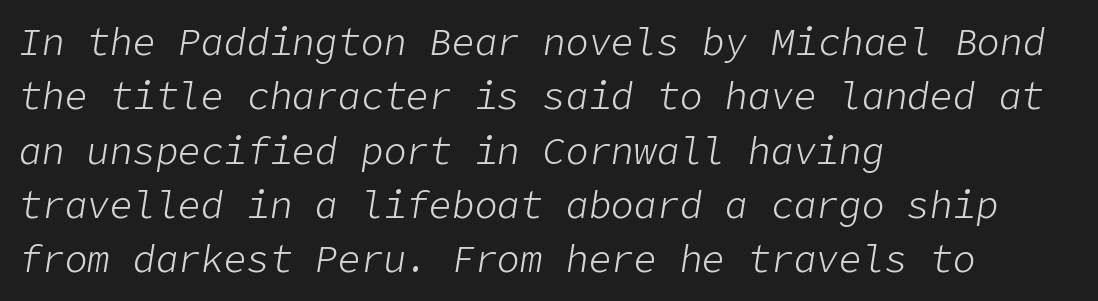
Unmarked baselines from the first word to the last. Caption: face not bold, strokes unweighted. Italic? Definitely — the glyphs are oblique. Look at the tracking — it's just the regular setting, nothing added. All the whitespace from short lines collects on the right.
